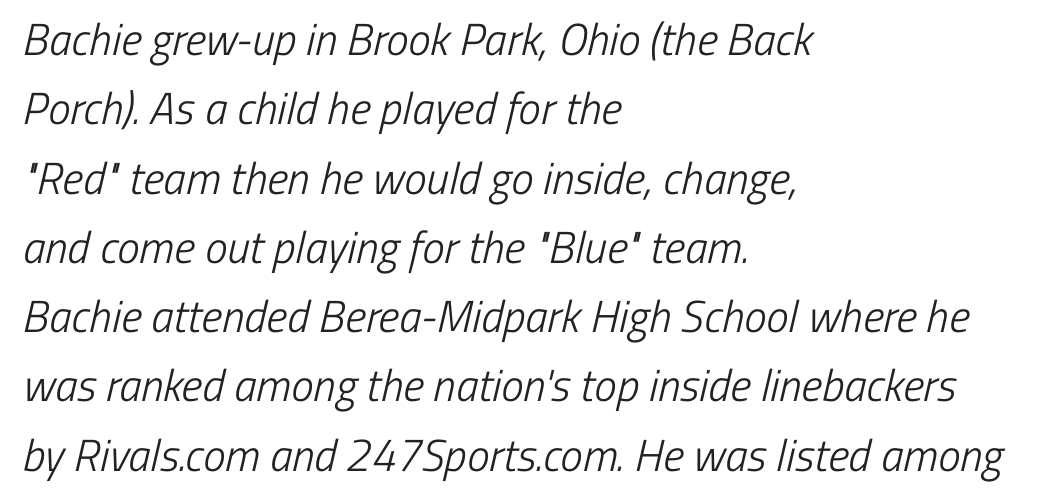
Regarding serifs, this sample does without them. The words here are not underlined. This block has exactly the height ordinary leading produces. Each letter keeps its own natural width here, so spacing adapts to shape.
